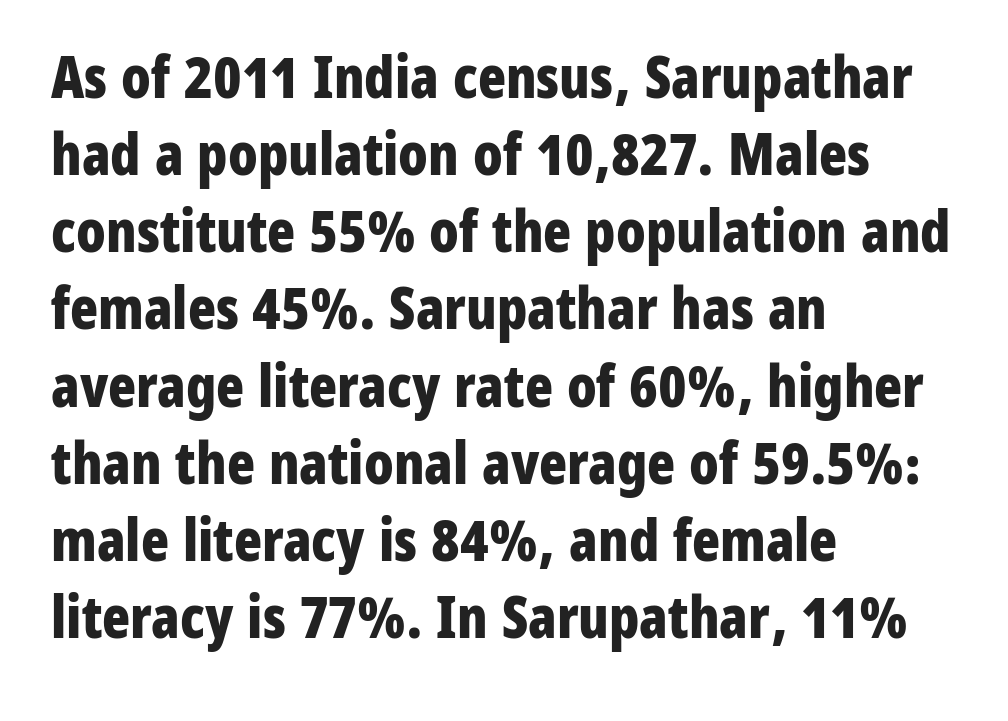
The image shows 58 px bold, condensed sans-serif type, upright; set left-aligned, normal line spacing (1.33x), normal letter spacing, not underlined; low stroke contrast and a medium x-height.
